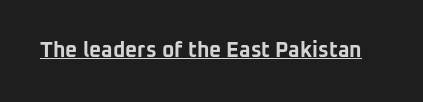
The image shows 21 px bold type, upright; set normal letter spacing, underlined.
